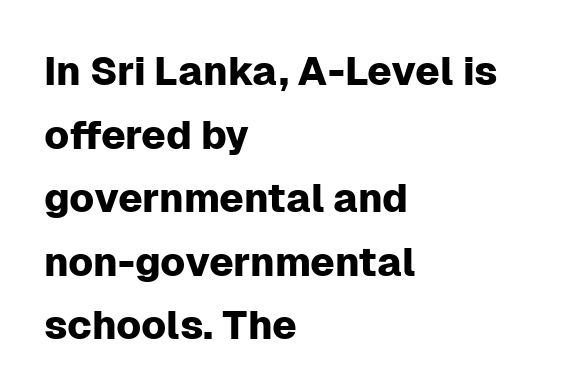
The letters advance in unequal steps, a hallmark of proportional type. There is no visible air inserted between adjacent glyphs. The passage is arranged the way most books set body copy — flush left. Italic? Not at all — the glyphs are vertical. The area under the type is left untouched.
